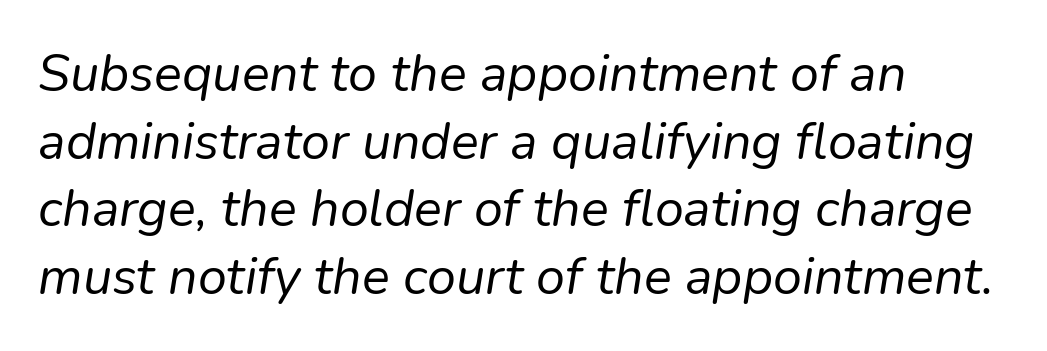
The typesetting does not lean heavy: it is not bold. Line starts are locked; line ends wander. This sample has the flowing, uneven cadence of proportional lettering. An italicized treatment has been applied to the whole sample. Rows of type keep a routine distance in the vertical direction.
